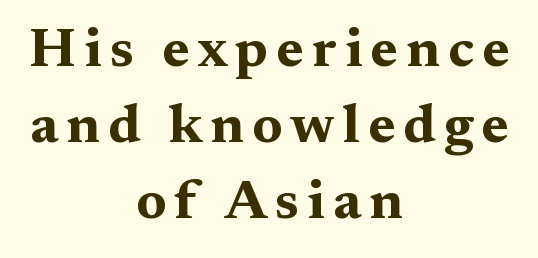
{"serif": "yes", "italic": "no", "bold": "yes", "weight": "bold", "width": "wide", "stroke_contrast": "medium", "x_height": "medium", "monospaced": "no", "underline": "no", "align": "center", "line_spacing": "normal", "line_spacing_ratio": 1.38, "glyph_px": 55}
